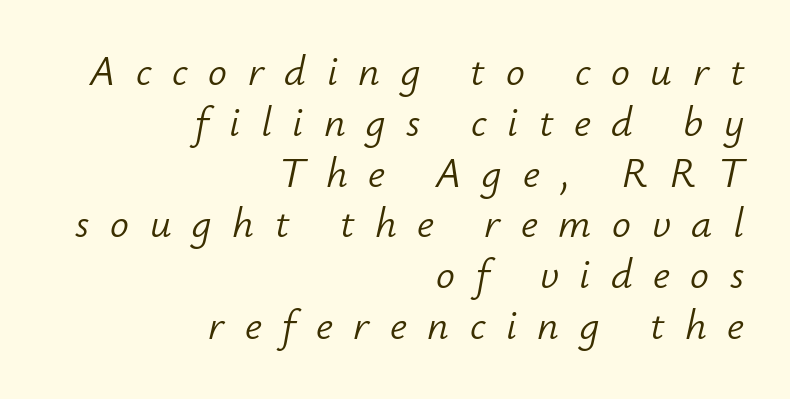
Q: Is the text bold? A: No.
Q: Is the text italic (slanted)? A: Yes, it leans right by about 12 degrees.
Q: Is the text underlined? A: No.
Q: How is the paragraph aligned? A: Right-aligned.
Q: Is the spacing between letters normal or unusually wide? A: Unusually wide.
Q: Width (condensed, normal, or wide)? A: Normal.
Q: Stroke contrast? A: Low.
Q: x-height? A: Small.
Q: Monospaced? A: No.
